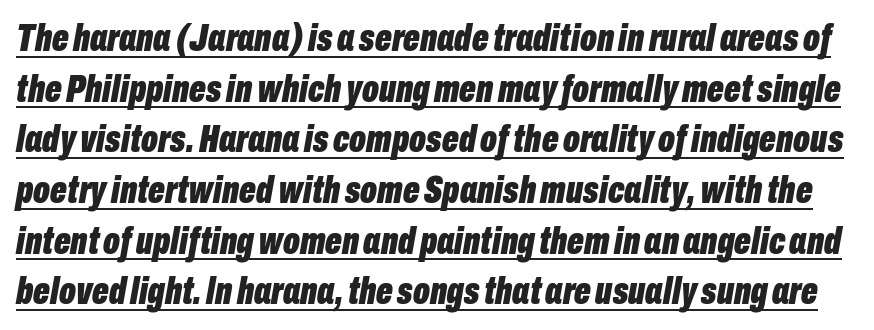
Q: Is the text bold? A: Yes.
Q: Is the text italic (slanted)? A: Yes, it leans right by about 10 degrees.
Q: Is the text underlined? A: Yes.
Q: Is the spacing between letters normal or unusually wide? A: Normal.
Q: Is the spacing between lines tight, normal or loose? A: Normal.
Q: Width (condensed, normal, or wide)? A: Condensed.
Q: Stroke contrast? A: Low.
Q: x-height? A: Medium.
Q: Monospaced? A: No.
